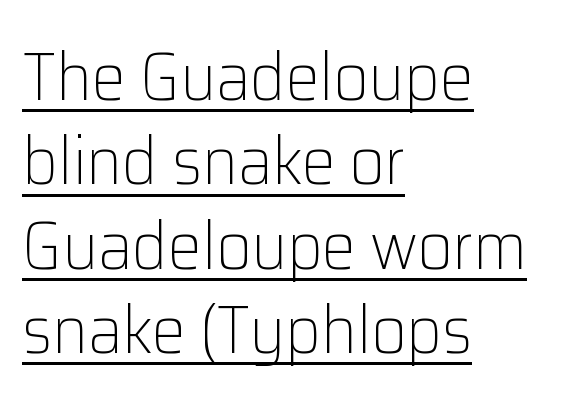
No feet cap the strokes, marking this as sans-serif type. Proportional: the letters do not fall into vertical columns. Weight class: somewhere from thin through regular. If you drew a line through each stem, it would be perfectly vertical. Characters follow at the spacing the type designer built in.
